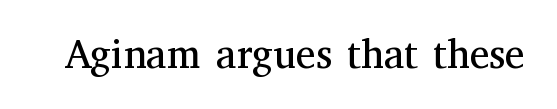
Q: Is the text bold? A: No.
Q: Is the text italic (slanted)? A: No, it is upright.
Q: Is the typeface a serif or a sans-serif typeface? A: Serif.
Q: Is the text underlined? A: No.
Q: Is the spacing between letters normal or unusually wide? A: Normal.
Q: Width (condensed, normal, or wide)? A: Normal.
Q: Stroke contrast? A: Medium.
Q: x-height? A: Medium.
Q: Monospaced? A: No.
